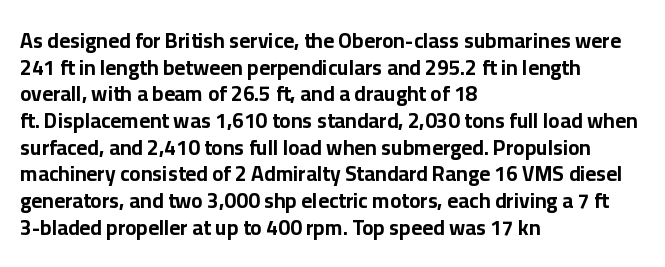
{"italic": "no", "bold": "yes", "underline": "no", "align": "left", "line_spacing": "normal", "line_spacing_ratio": 1.27, "letter_spacing": "normal", "letter_spacing_em": 0.0, "glyph_px": 21}
